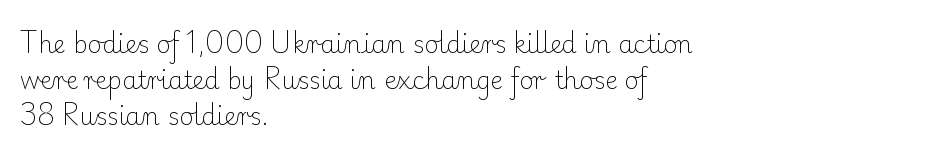
Q: Is the text bold? A: No.
Q: Is the text italic (slanted)? A: No, it is upright.
Q: Is the text underlined? A: No.
Q: How is the paragraph aligned? A: Left-aligned.
Q: Is the spacing between letters normal or unusually wide? A: Normal.
Q: Is the spacing between lines tight, normal or loose? A: Normal.
